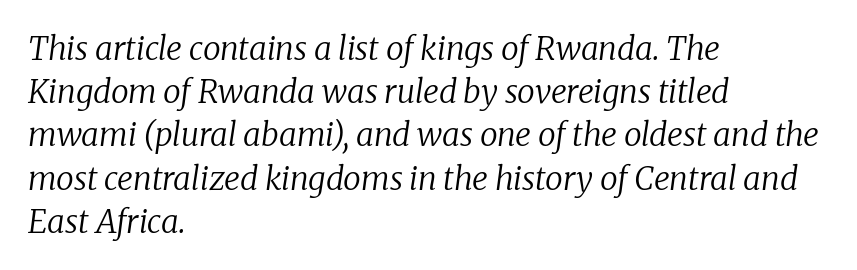
Honestly, the row spacing looks completely unremarkable. The tracking reads as untouched default to a designer's eye. Anything drawn beneath the words? Only blank space. Heaviness? Minimal to ordinary, like unemphasized prose.
